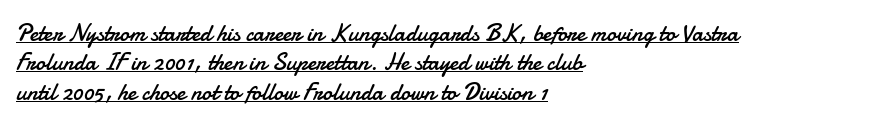
The image shows 24 px text type; set left-aligned, line spacing 1.22x, normal letter spacing, underlined.
